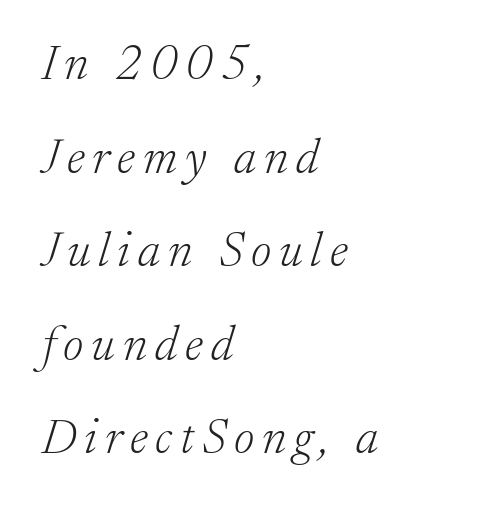
{"serif": "yes", "italic": "yes", "lean": "right", "slant_degrees": 17, "bold": "no", "weight": "light", "width": "normal", "stroke_contrast": "low", "x_height": "medium", "monospaced": "no", "underline": "no", "align": "left", "line_spacing": "loose", "line_spacing_ratio": 1.91, "glyph_px": 49}
